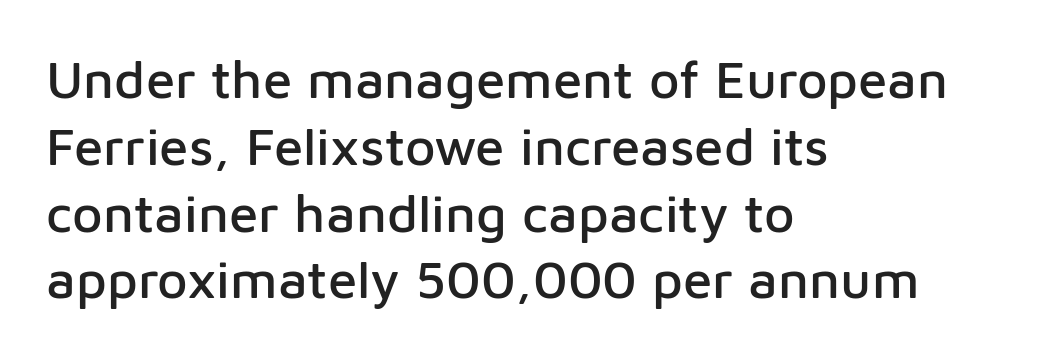
{"serif": "no", "italic": "no", "width": "normal", "stroke_contrast": "low", "x_height": "medium", "monospaced": "no", "underline": "no", "align": "left", "line_spacing": "normal", "line_spacing_ratio": 1.26, "letter_spacing": "normal", "letter_spacing_em": 0.0, "glyph_px": 53}
